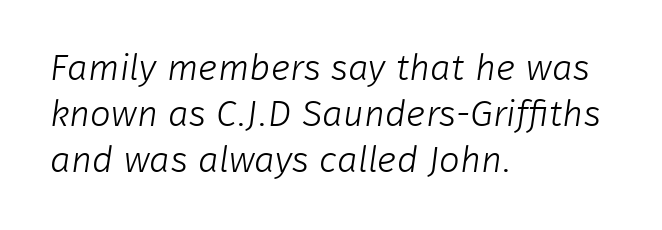
{"serif": "no", "bold": "no", "weight": "light", "width": "normal", "stroke_contrast": "low", "x_height": "medium", "monospaced": "no", "underline": "no", "align": "left", "line_spacing_ratio": 1.24, "letter_spacing": "normal", "letter_spacing_em": 0.0, "glyph_px": 37}
